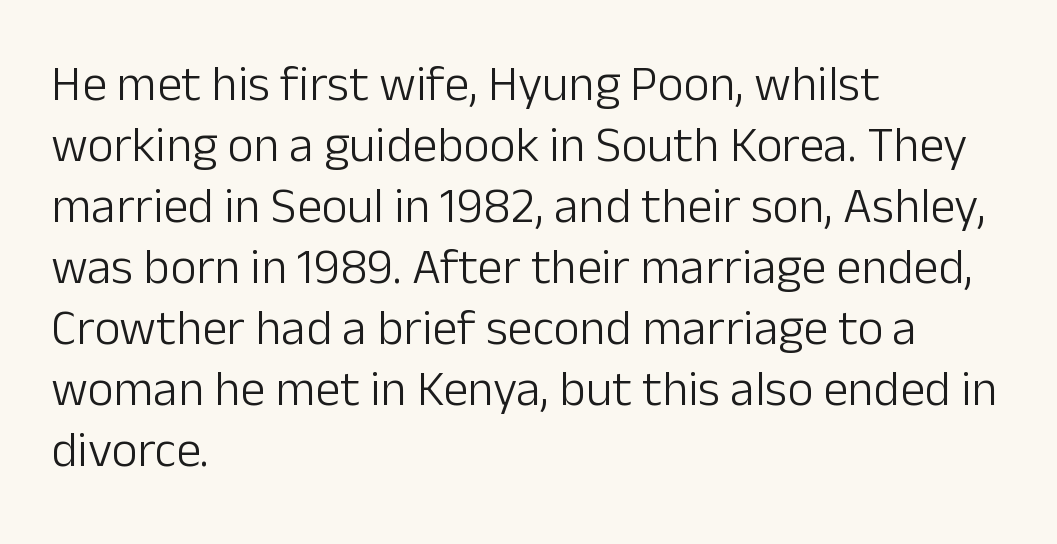
Every row of glyphs begins at an identical x-position on the left. Note the varied advance widths — an 'i' is clearly narrower than an 'm'. It's the straight-up-and-down kind of type. The area under the type is left untouched. These lines are composed in type without serifs.
